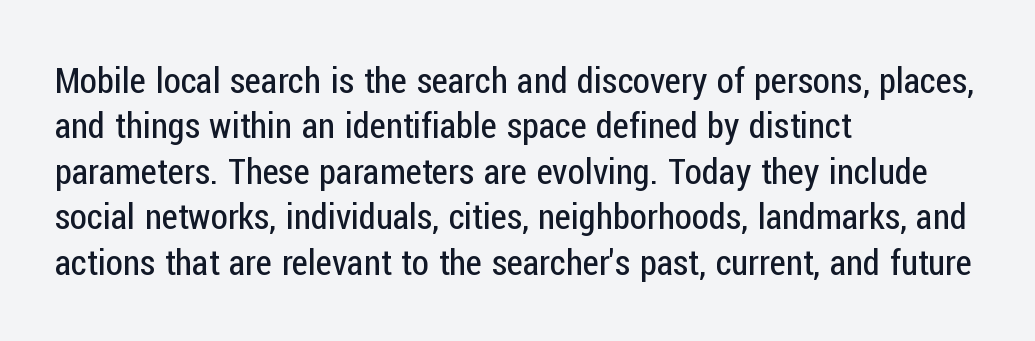
Q: Is the text bold? A: No.
Q: Is the text italic (slanted)? A: No, it is upright.
Q: Is the typeface a serif or a sans-serif typeface? A: Sans-serif.
Q: Is the text underlined? A: No.
Q: How is the paragraph aligned? A: Left-aligned.
Q: Is the spacing between letters normal or unusually wide? A: Normal.
Q: Is the spacing between lines tight, normal or loose? A: Normal.
Q: Width (condensed, normal, or wide)? A: Condensed.
Q: Stroke contrast? A: Low.
Q: x-height? A: Medium.
Q: Monospaced? A: No.
